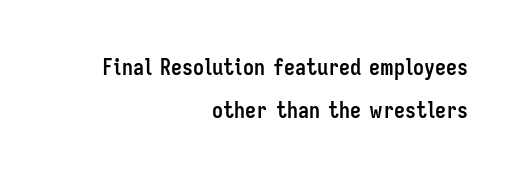
{"italic": "no", "bold": "yes", "underline": "no", "align": "right", "line_spacing": "loose", "line_spacing_ratio": 1.94, "letter_spacing": "normal", "letter_spacing_em": 0.0, "glyph_px": 22}
